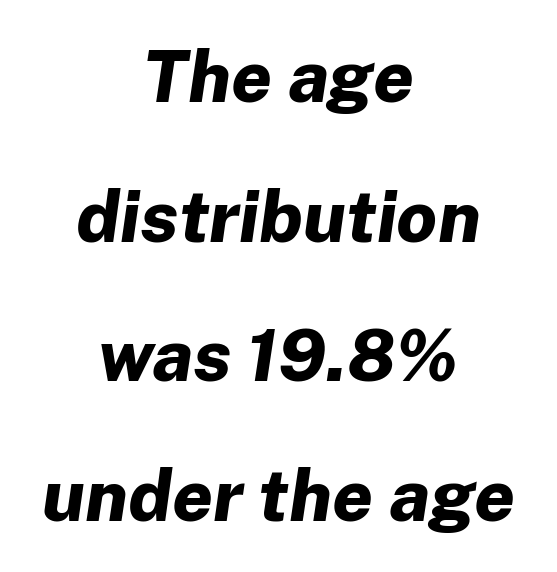
{"italic": "yes", "lean": "right", "slant_degrees": 8, "bold": "yes", "weight": "bold", "width": "normal", "stroke_contrast": "low", "x_height": "medium", "monospaced": "no", "underline": "no", "align": "center", "line_spacing": "loose", "line_spacing_ratio": 1.94, "letter_spacing": "normal", "letter_spacing_em": 0.0, "glyph_px": 72}
